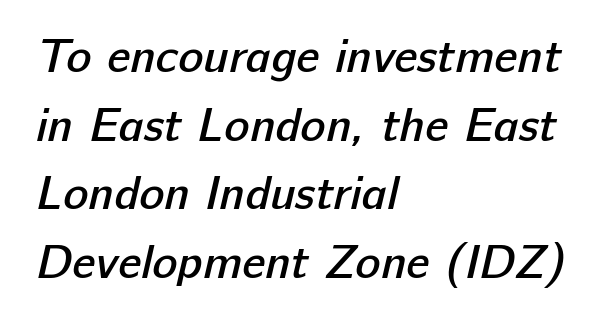
The image shows 47 px semibold sans-serif type; set left-aligned, normal line spacing (1.46x), normal letter spacing, not underlined; low stroke contrast and a medium x-height.
